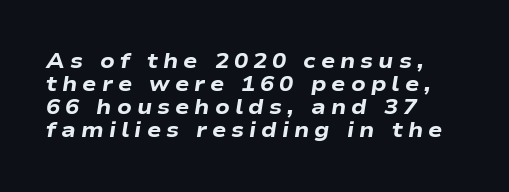
Each word looks stretched out because of the extra space between its letters. Designer's note — italics engaged. The paragraph has a hard left edge and a soft right edge. The glyphs are unaccompanied by any horizontal stroke below them. Notice how thick the strokes are: this is what a full bold looks like.
